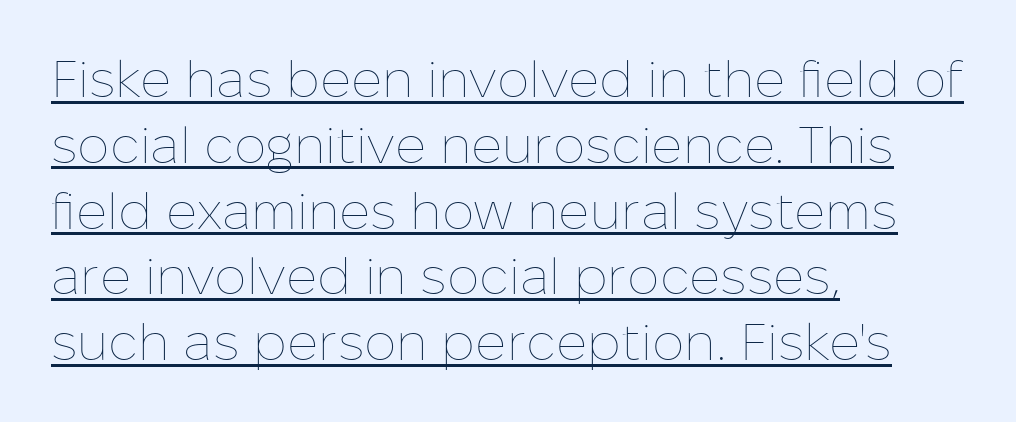
Reading down the column, the eye jumps a familiar distance to each next line. Like a heading marked for emphasis, these lines bear an underscore. The face used here is proportionally spaced, like ordinary book or web type. Reading down the block, your eye returns to a fixed left position each line. The letters stand upright; this is a roman face.
